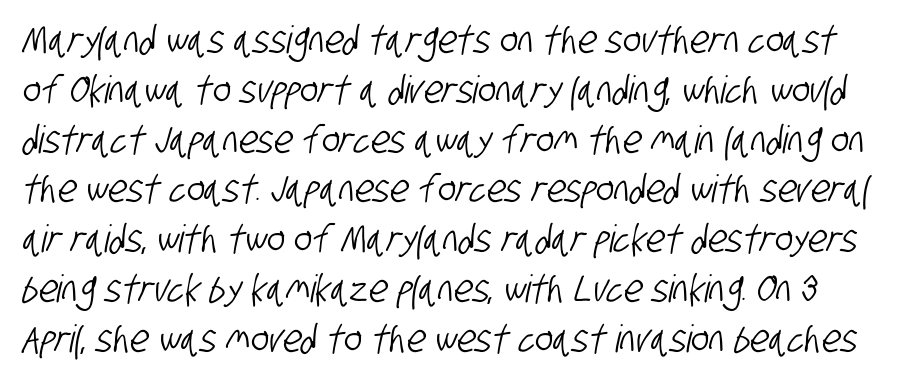
Leading matches the norm, producing a regular column. Varying glyph widths throughout — classic text-font behaviour. The gaps between neighbouring characters are ordinary and unremarkable. Note: no serifs on the glyphs. Words float on clear page, feet unadorned.
